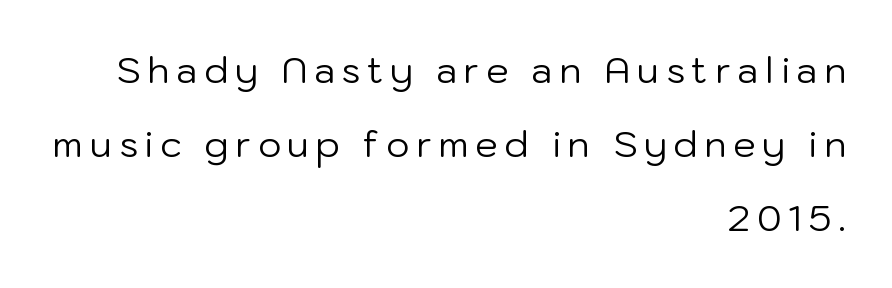
Q: Is the text bold? A: No.
Q: Is the text italic (slanted)? A: No, it is upright.
Q: Is the typeface a serif or a sans-serif typeface? A: Sans-serif.
Q: Is the text underlined? A: No.
Q: How is the paragraph aligned? A: Right-aligned.
Q: Is the spacing between lines tight, normal or loose? A: Loose.
Q: Width (condensed, normal, or wide)? A: Normal.
Q: Stroke contrast? A: Low.
Q: x-height? A: Medium.
Q: Monospaced? A: No.
